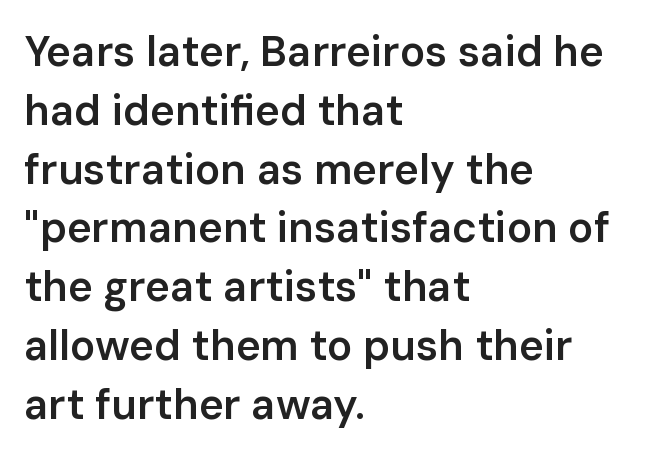
{"serif": "no", "italic": "no", "bold": "semi", "weight": "semibold", "width": "normal", "stroke_contrast": "low", "x_height": "medium", "monospaced": "no", "underline": "no", "align": "left", "line_spacing": "normal", "line_spacing_ratio": 1.4, "letter_spacing": "normal", "letter_spacing_em": 0.0, "glyph_px": 42}
